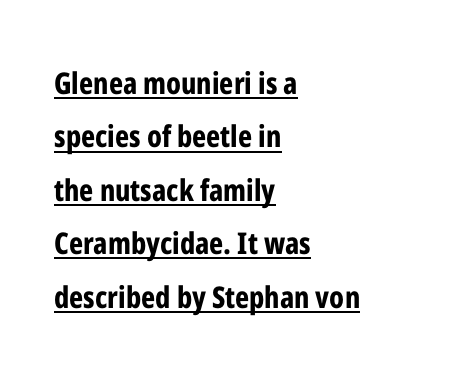
{"serif": "no", "italic": "no", "bold": "yes", "weight": "bold", "width": "condensed", "stroke_contrast": "low", "x_height": "medium", "monospaced": "no", "underline": "yes", "align": "left", "line_spacing_ratio": 1.78, "letter_spacing": "normal", "letter_spacing_em": 0.0, "glyph_px": 30}
